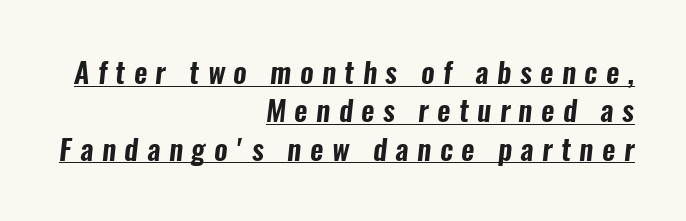
Here the designer chose a conventional face with non-uniform glyph widths. The type is letterspaced generously, with wide tracking. The face used here appears with an underline applied. What's the leading like? Ordinary, nothing unusual. The rendering anchors every line to the right-hand side. What kind of face is this? One without serifs — a sans.
